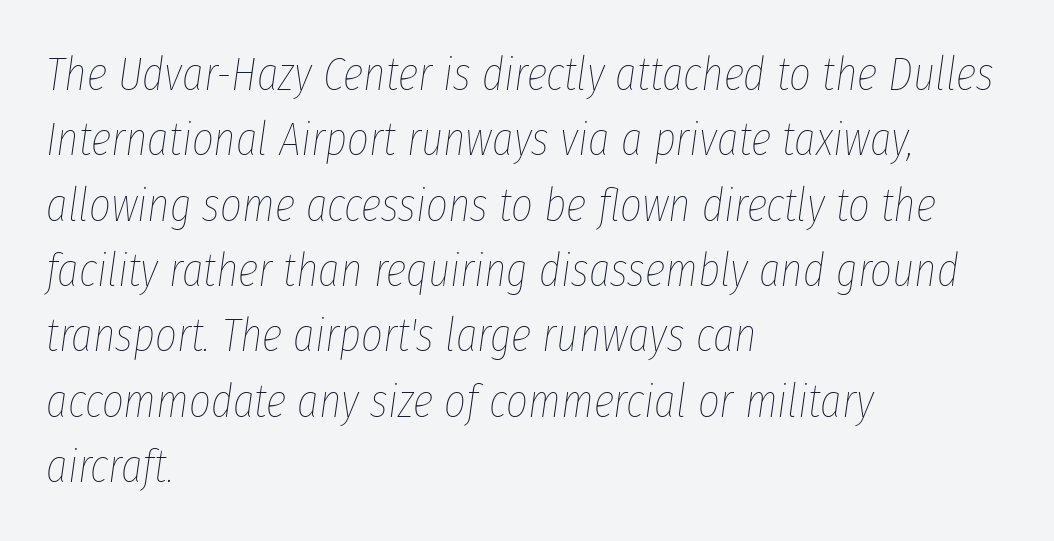
The image shows 47 px thin, condensed type, italic (leaning right); set left-aligned, normal line spacing (1.39x), normal letter spacing, not underlined; low stroke contrast and a medium x-height.
